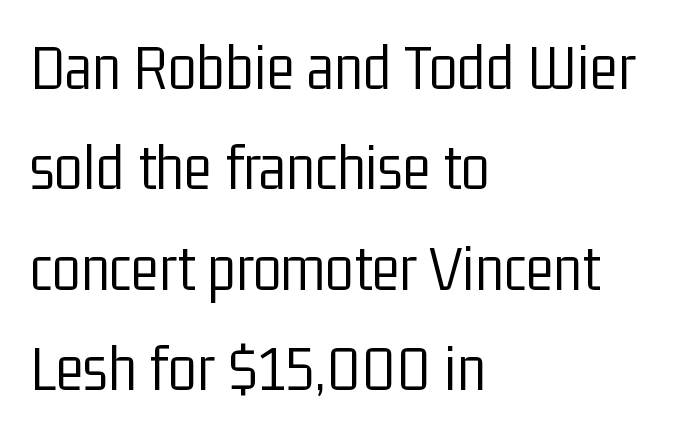
Q: Is the text bold? A: No.
Q: Is the text italic (slanted)? A: No, it is upright.
Q: Is the typeface a serif or a sans-serif typeface? A: Sans-serif.
Q: Is the text underlined? A: No.
Q: How is the paragraph aligned? A: Left-aligned.
Q: Is the spacing between letters normal or unusually wide? A: Normal.
Q: Is the spacing between lines tight, normal or loose? A: Normal.
Q: Width (condensed, normal, or wide)? A: Condensed.
Q: Stroke contrast? A: Low.
Q: x-height? A: Medium.
Q: Monospaced? A: No.
